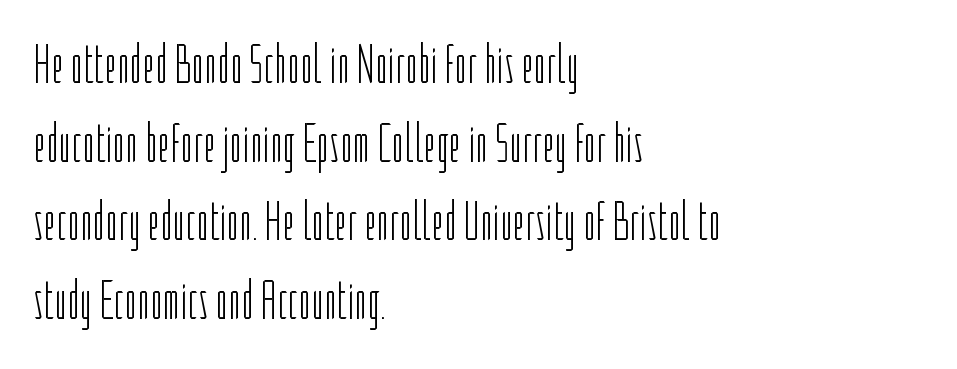
Q: Is the text bold? A: No.
Q: Is the text italic (slanted)? A: No, it is upright.
Q: Is the typeface a serif or a sans-serif typeface? A: Sans-serif.
Q: Is the text underlined? A: No.
Q: How is the paragraph aligned? A: Left-aligned.
Q: Is the spacing between letters normal or unusually wide? A: Normal.
Q: Is the spacing between lines tight, normal or loose? A: Normal.
Q: Width (condensed, normal, or wide)? A: Condensed.
Q: Stroke contrast? A: Low.
Q: x-height? A: Medium.
Q: Monospaced? A: No.
